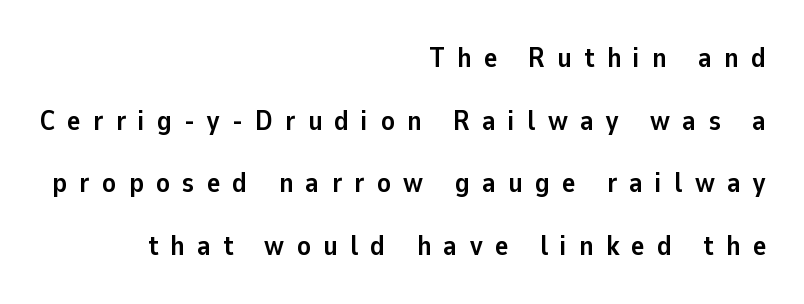
These lines carry a lot of weight — the face is fully bold. Character widths vary here, with narrow letters taking less room than wide ones. Is this a sans? Yes — the strokes have no serifs. This is the regular roman posture of the typeface. Reading down the column, the eye jumps a long way to each next line.
